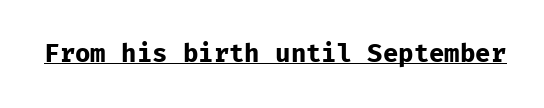
{"italic": "no", "bold": "yes", "underline": "yes", "letter_spacing": "normal", "letter_spacing_em": 0.0, "glyph_px": 25}
